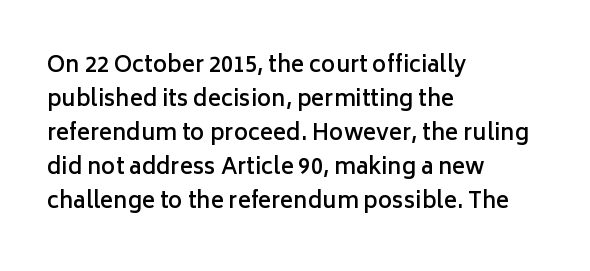
The image shows 22 px text type, upright; set left-aligned, normal line spacing (1.55x), normal letter spacing, not underlined.
